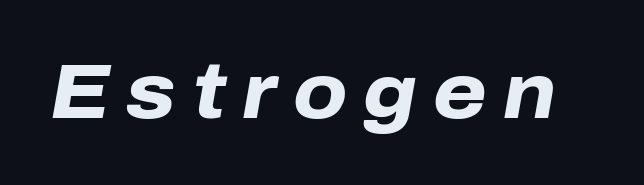
Q: Is the text bold? A: Yes.
Q: Is the text italic (slanted)? A: Yes, it leans right by about 10 degrees.
Q: Is the text underlined? A: No.
Q: Is the spacing between letters normal or unusually wide? A: Unusually wide.
Q: Width (condensed, normal, or wide)? A: Normal.
Q: Stroke contrast? A: Low.
Q: x-height? A: Medium.
Q: Monospaced? A: No.
